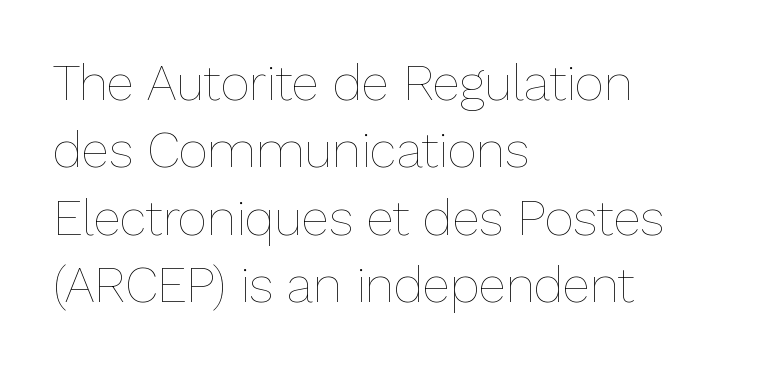
The image shows 50 px thin type, upright; set left-aligned, normal line spacing (1.35x), normal letter spacing, not underlined; low stroke contrast and a medium x-height.
